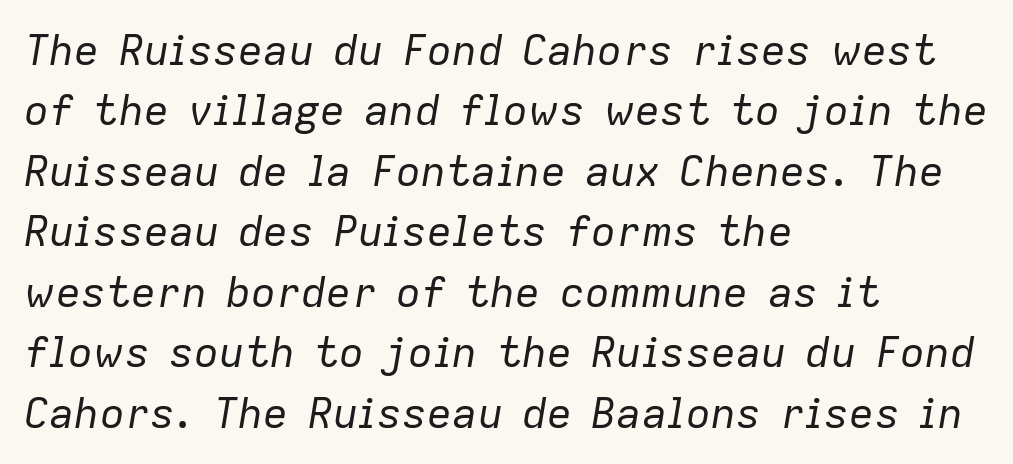
{"italic": "yes", "lean": "right", "slant_degrees": 9, "bold": "no", "weight": "regular", "width": "normal", "stroke_contrast": "low", "x_height": "medium", "monospaced": "no", "underline": "no", "align": "left", "line_spacing": "normal", "line_spacing_ratio": 1.44, "letter_spacing": "normal", "letter_spacing_em": 0.0, "glyph_px": 42}
